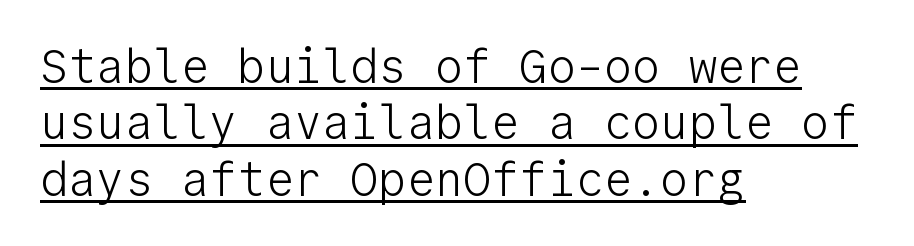
Teacher's note: observe the even left margin — that is flush-left alignment. Here the designer chose a console-style face with uniform glyph widths. Between one letter and the next there's only the usual sliver of space. Underlined type. Ordinary non-slanted type is in use. Nope, no serifs anywhere on these letters.
